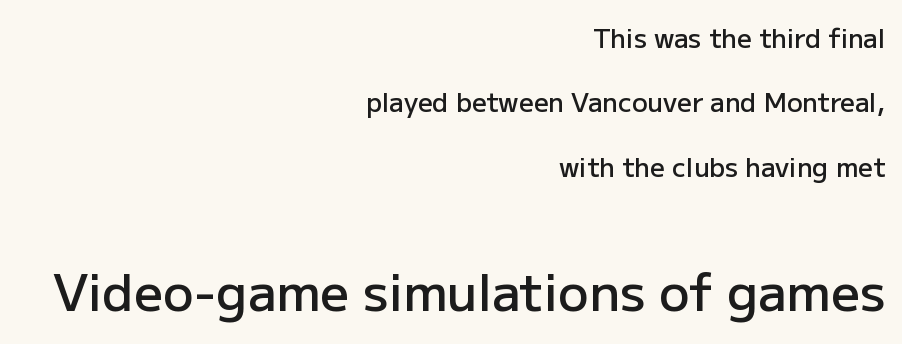
Q: Is the text bold? A: Semi-bold.
Q: Is the text italic (slanted)? A: No, it is upright.
Q: Is the typeface a serif or a sans-serif typeface? A: Sans-serif.
Q: Is the text underlined? A: No.
Q: How is the paragraph aligned? A: Right-aligned.
Q: Is the spacing between letters normal or unusually wide? A: Normal.
Q: Is the spacing between lines tight, normal or loose? A: Loose.
Q: Which block of text is set in a larger size, the first (top) or the second (bottom)? A: The second (bottom) one.
Q: Width (condensed, normal, or wide)? A: Normal.
Q: Stroke contrast? A: Low.
Q: x-height? A: Medium.
Q: Monospaced? A: No.
